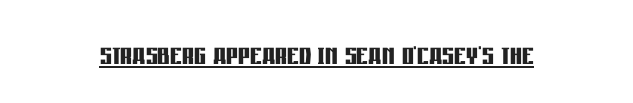
The image shows 37 px semibold, condensed sans-serif type, upright; set centered, normal letter spacing, underlined; low stroke contrast and a large x-height.
